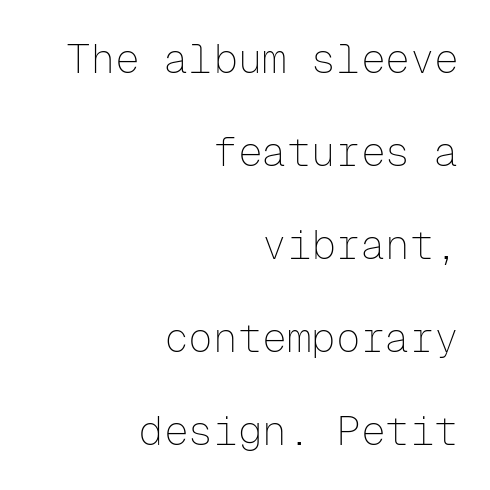
Q: Is the text bold? A: No.
Q: Is the text italic (slanted)? A: No, it is upright.
Q: Is the typeface a serif or a sans-serif typeface? A: Sans-serif.
Q: Is the text underlined? A: No.
Q: How is the paragraph aligned? A: Right-aligned.
Q: Is the spacing between letters normal or unusually wide? A: Normal.
Q: Is the spacing between lines tight, normal or loose? A: Loose.
Q: Width (condensed, normal, or wide)? A: Normal.
Q: Stroke contrast? A: Low.
Q: x-height? A: Medium.
Q: Monospaced? A: Yes.
